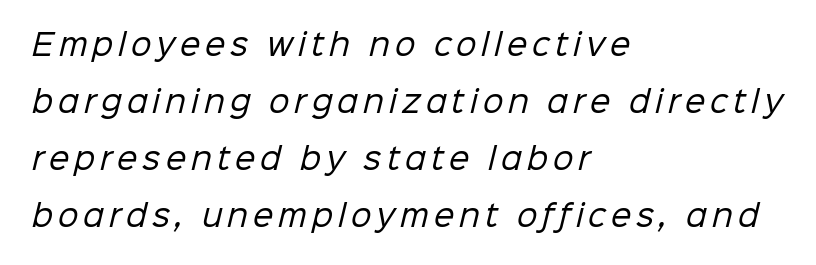
{"serif": "no", "bold": "no", "weight": "regular", "width": "normal", "stroke_contrast": "low", "x_height": "medium", "monospaced": "no", "underline": "no", "align": "left", "line_spacing": "loose", "line_spacing_ratio": 1.96, "glyph_px": 29}
